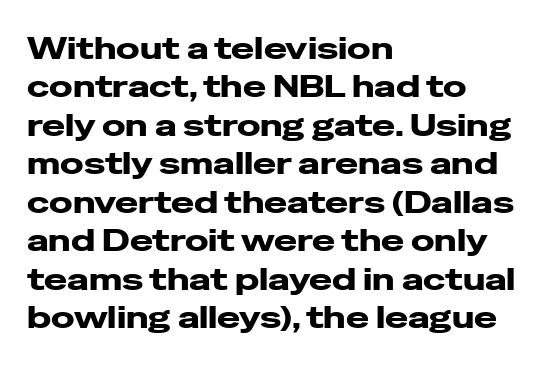
Unlike italic type, these characters show no tilt at all. Look at the bottom of the vertical strokes: they stop flat, with no serifs. Is this a fixed-width face? No — the glyphs have proportional, varying widths. A classic flush-left, rag-right setting is used for this passage. Letters rest on an invisible, unmarked baseline.
